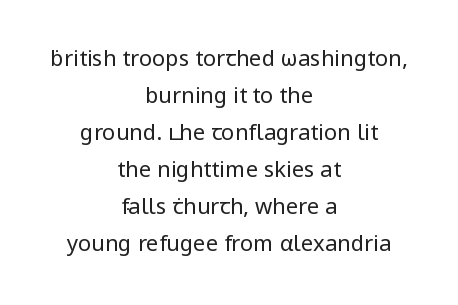
Q: Is the text bold? A: No.
Q: Is the text italic (slanted)? A: No, it is upright.
Q: Is the text underlined? A: No.
Q: How is the paragraph aligned? A: Centered.
Q: Is the spacing between letters normal or unusually wide? A: Normal.
Q: Is the spacing between lines tight, normal or loose? A: Normal.
